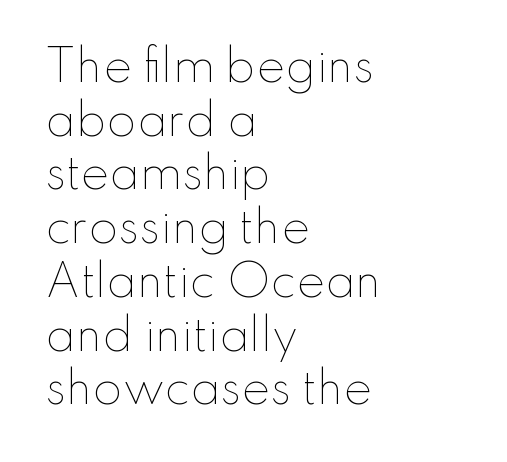
{"italic": "no", "bold": "no", "weight": "thin", "width": "normal", "stroke_contrast": "low", "x_height": "small", "monospaced": "no", "underline": "no", "align": "left", "line_spacing": "normal", "line_spacing_ratio": 1.25, "letter_spacing": "normal", "letter_spacing_em": 0.0, "glyph_px": 43}
